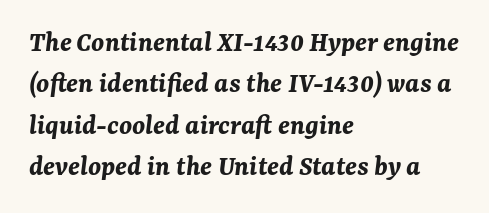
{"italic": "yes", "lean": "right", "slant_degrees": 7, "bold": "yes", "weight": "bold", "width": "normal", "stroke_contrast": "medium", "x_height": "medium", "monospaced": "no", "underline": "no", "align": "left", "line_spacing": "normal", "line_spacing_ratio": 1.43, "letter_spacing": "normal", "letter_spacing_em": 0.0, "glyph_px": 29}
